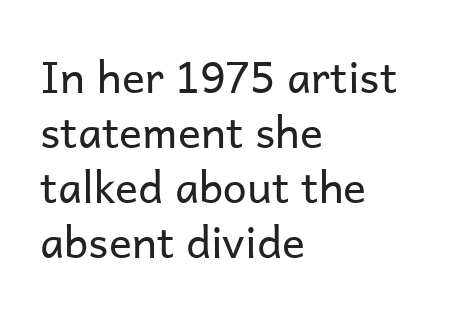
The image shows 43 px regular-weight sans-serif type, upright; set left-aligned, normal line spacing (1.28x), normal letter spacing, not underlined; low stroke contrast and a medium x-height.
